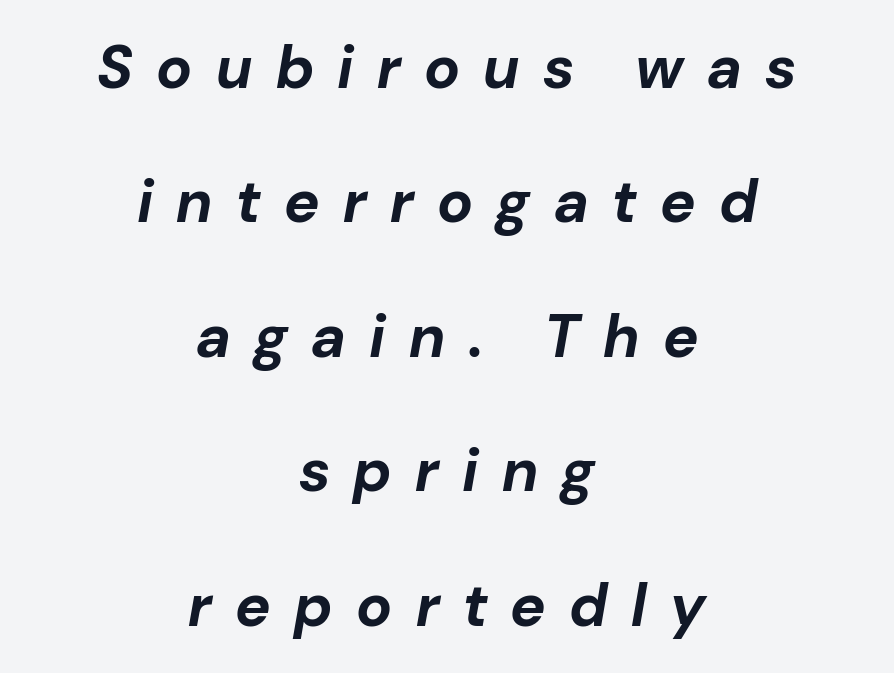
Q: Is the text bold? A: Yes.
Q: Is the text italic (slanted)? A: Yes, it leans right by about 10 degrees.
Q: Is the text underlined? A: No.
Q: How is the paragraph aligned? A: Centered.
Q: Is the spacing between letters normal or unusually wide? A: Unusually wide.
Q: Is the spacing between lines tight, normal or loose? A: Loose.
Q: Width (condensed, normal, or wide)? A: Normal.
Q: Stroke contrast? A: Low.
Q: x-height? A: Medium.
Q: Monospaced? A: No.
